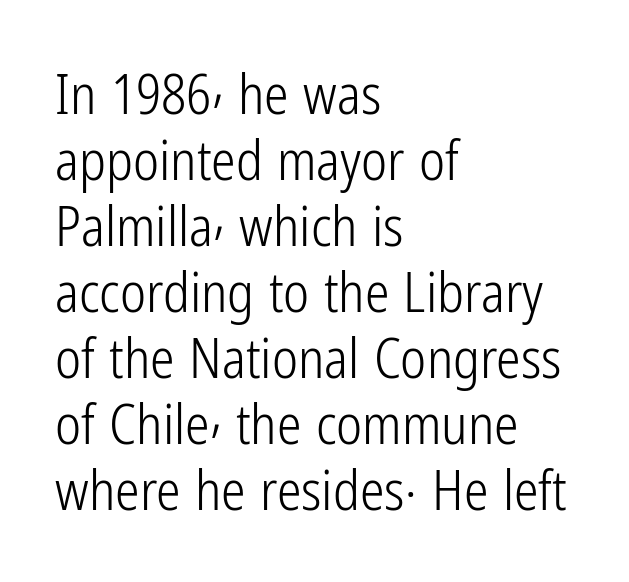
The image shows 55 px light, condensed sans-serif type, upright; set left-aligned, line spacing 1.2x, normal letter spacing, not underlined; low stroke contrast and a medium x-height.
